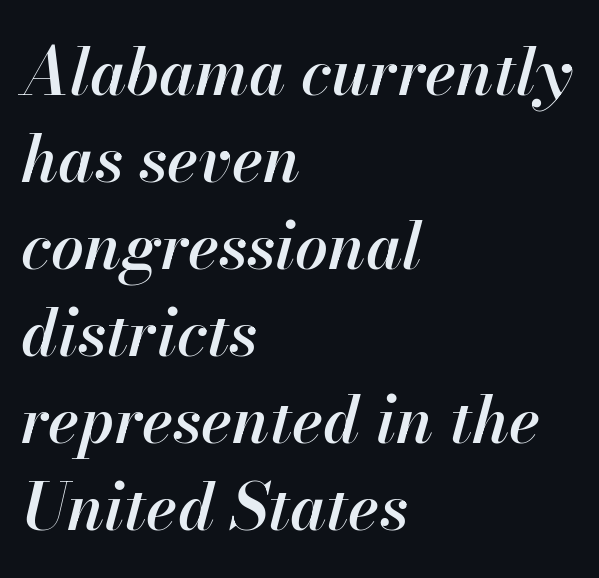
Q: Is the text bold? A: Semi-bold.
Q: Is the text italic (slanted)? A: Yes, it leans right by about 13 degrees.
Q: Is the text underlined? A: No.
Q: How is the paragraph aligned? A: Left-aligned.
Q: Is the spacing between letters normal or unusually wide? A: Normal.
Q: Is the spacing between lines tight, normal or loose? A: Normal.
Q: Width (condensed, normal, or wide)? A: Normal.
Q: Stroke contrast? A: High.
Q: x-height? A: Small.
Q: Monospaced? A: No.
